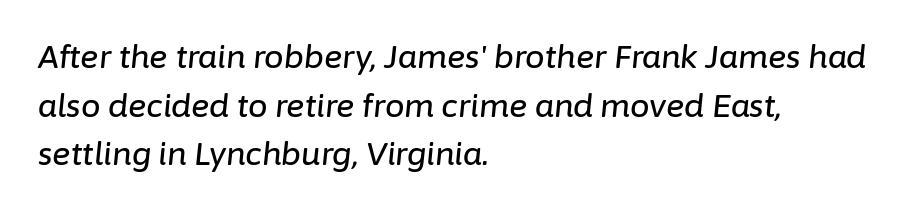
{"italic": "yes", "lean": "right", "slant_degrees": 6, "width": "normal", "stroke_contrast": "low", "x_height": "medium", "monospaced": "no", "underline": "no", "align": "left", "line_spacing": "normal", "line_spacing_ratio": 1.57, "letter_spacing": "normal", "letter_spacing_em": 0.0, "glyph_px": 31}
